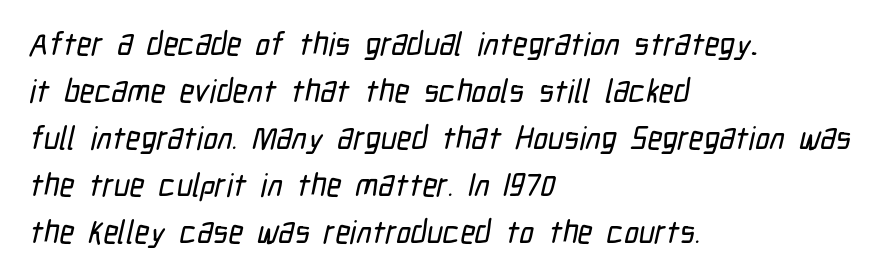
{"serif": "no", "width": "condensed", "stroke_contrast": "low", "x_height": "medium", "monospaced": "no", "underline": "no", "align": "left", "line_spacing": "normal", "line_spacing_ratio": 1.47, "letter_spacing": "normal", "letter_spacing_em": 0.0, "glyph_px": 32}
